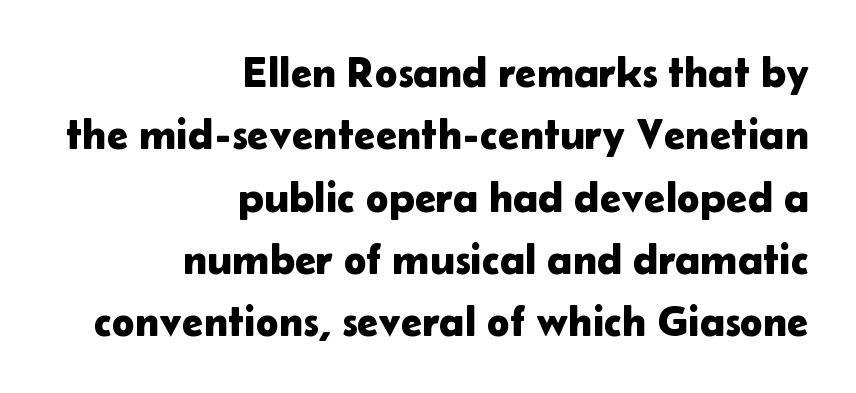
Q: Is the text italic (slanted)? A: No, it is upright.
Q: Is the typeface a serif or a sans-serif typeface? A: Sans-serif.
Q: Is the text underlined? A: No.
Q: How is the paragraph aligned? A: Right-aligned.
Q: Is the spacing between letters normal or unusually wide? A: Normal.
Q: Is the spacing between lines tight, normal or loose? A: Normal.
Q: Width (condensed, normal, or wide)? A: Normal.
Q: Stroke contrast? A: Low.
Q: x-height? A: Medium.
Q: Monospaced? A: No.
